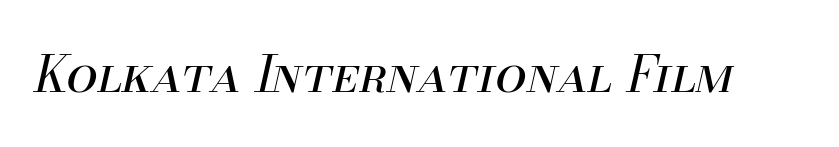
{"italic": "yes", "lean": "right", "slant_degrees": 13, "bold": "no", "weight": "regular", "width": "normal", "stroke_contrast": "medium", "x_height": "small", "monospaced": "no", "underline": "no", "letter_spacing": "normal", "letter_spacing_em": 0.0, "glyph_px": 50}
